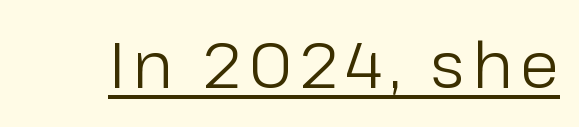
Q: Is the text bold? A: No.
Q: Is the text italic (slanted)? A: No, it is upright.
Q: Is the typeface a serif or a sans-serif typeface? A: Sans-serif.
Q: Is the text underlined? A: Yes.
Q: Width (condensed, normal, or wide)? A: Normal.
Q: Stroke contrast? A: Low.
Q: x-height? A: Medium.
Q: Monospaced? A: No.
